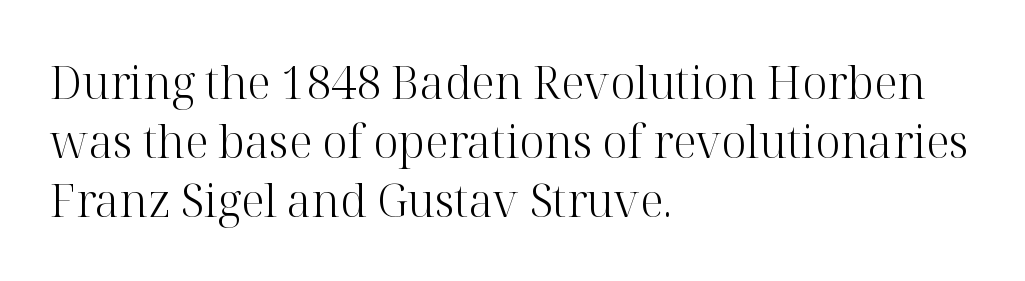
Q: Is the text bold? A: No.
Q: Is the text italic (slanted)? A: No, it is upright.
Q: Is the typeface a serif or a sans-serif typeface? A: Serif.
Q: Is the text underlined? A: No.
Q: How is the paragraph aligned? A: Left-aligned.
Q: Is the spacing between letters normal or unusually wide? A: Normal.
Q: Is the spacing between lines tight, normal or loose? A: Normal.
Q: Width (condensed, normal, or wide)? A: Normal.
Q: Stroke contrast? A: High.
Q: x-height? A: Medium.
Q: Monospaced? A: No.
